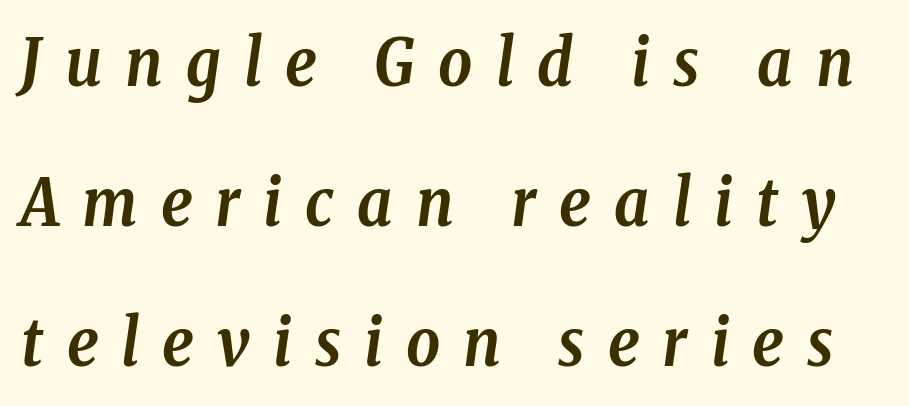
{"serif": "yes", "italic": "yes", "lean": "right", "slant_degrees": 8, "bold": "yes", "weight": "semibold", "width": "condensed", "stroke_contrast": "low", "x_height": "medium", "monospaced": "no", "underline": "no", "line_spacing": "loose", "line_spacing_ratio": 2.12, "letter_spacing": "wide", "letter_spacing_em": 0.35, "glyph_px": 66}
